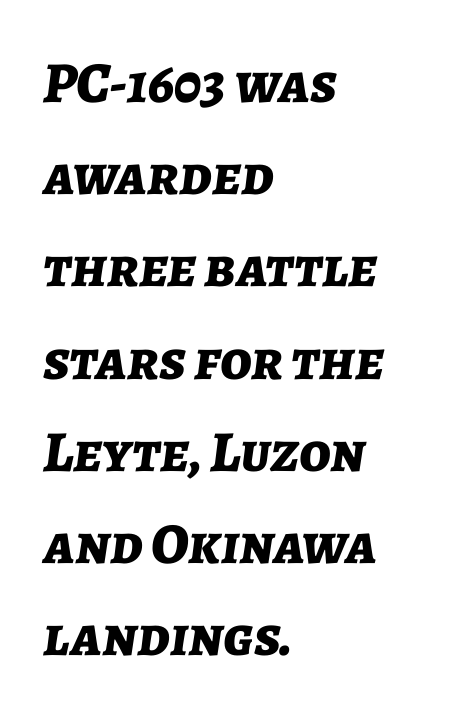
{"italic": "yes", "lean": "right", "slant_degrees": 7, "bold": "yes", "weight": "bold", "width": "normal", "stroke_contrast": "low", "x_height": "medium", "monospaced": "no", "underline": "no", "align": "left", "line_spacing": "normal", "line_spacing_ratio": 1.59, "letter_spacing": "normal", "letter_spacing_em": 0.0, "glyph_px": 58}
